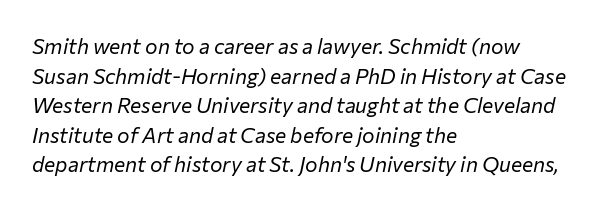
{"italic": "yes", "lean": "right", "slant_degrees": 12, "bold": "no", "underline": "no", "align": "left", "line_spacing": "normal", "line_spacing_ratio": 1.41, "letter_spacing": "normal", "letter_spacing_em": 0.0, "glyph_px": 21}
